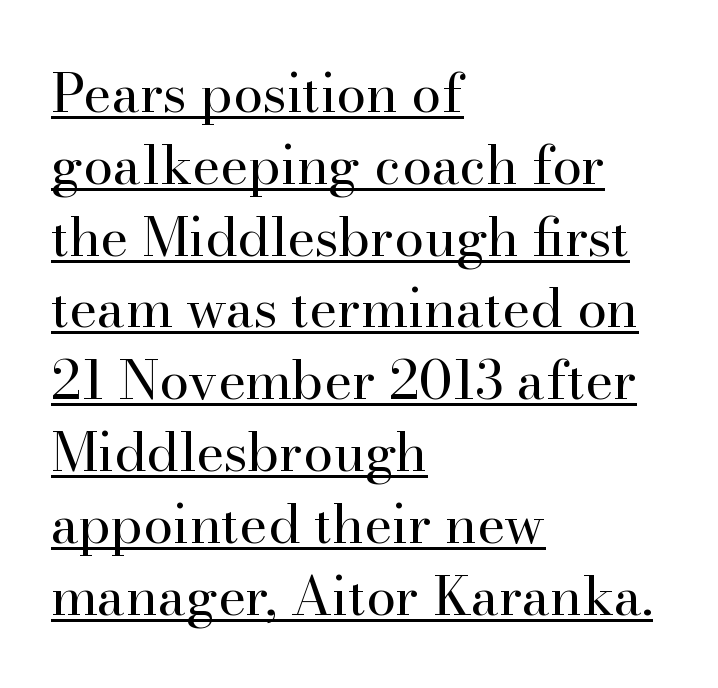
The image shows 54 px regular-weight serif type, upright; set left-aligned, normal line spacing (1.33x), normal letter spacing, underlined; high stroke contrast and a small x-height.
